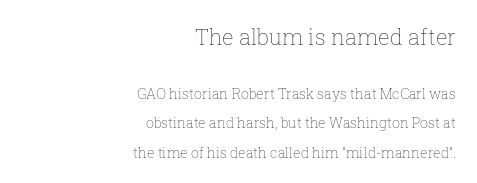
Which margin do the lines hug? The right one — the left edge is uneven. A typesetter would call this zero additional tracking. Regarding leading, the lines here are spaced well apart. Nope, not italic — everything's standing straight. Anything drawn beneath the words? Only blank space.
